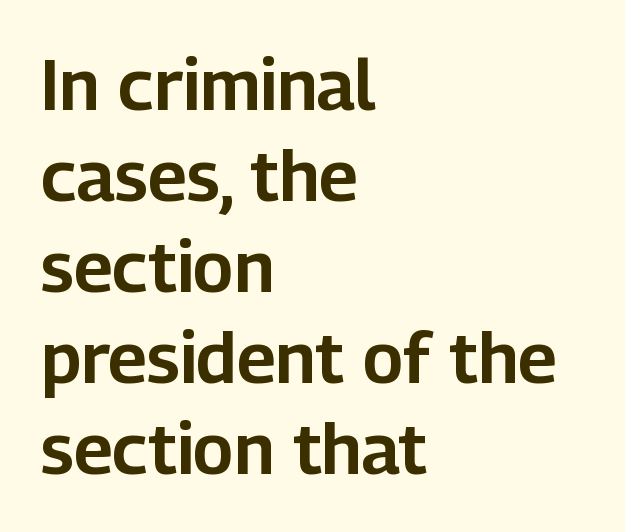
{"serif": "no", "italic": "no", "width": "normal", "stroke_contrast": "low", "x_height": "medium", "monospaced": "no", "underline": "no", "align": "left", "line_spacing": "normal", "line_spacing_ratio": 1.28, "letter_spacing": "normal", "letter_spacing_em": 0.0, "glyph_px": 71}
